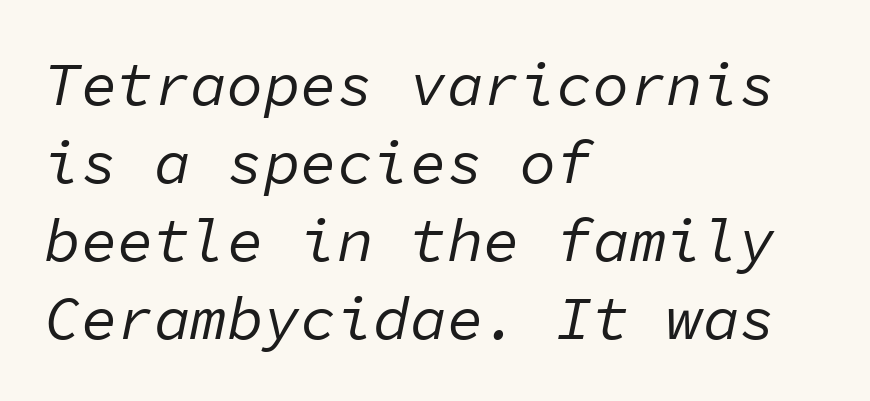
{"italic": "yes", "lean": "right", "slant_degrees": 11, "bold": "no", "weight": "regular", "width": "normal", "stroke_contrast": "low", "x_height": "medium", "monospaced": "yes", "underline": "no", "align": "left", "line_spacing": "normal", "line_spacing_ratio": 1.28, "letter_spacing": "normal", "letter_spacing_em": 0.0, "glyph_px": 61}
